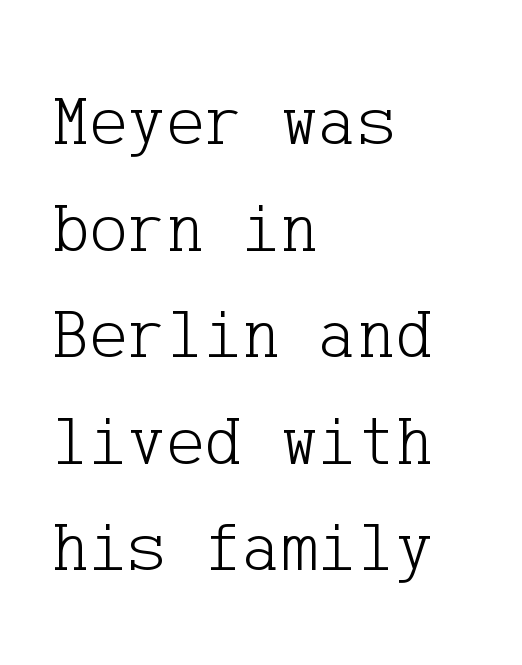
The image shows 72 px light serif type, upright; set left-aligned, normal line spacing (1.48x), normal letter spacing, not underlined; low stroke contrast and a medium x-height.
